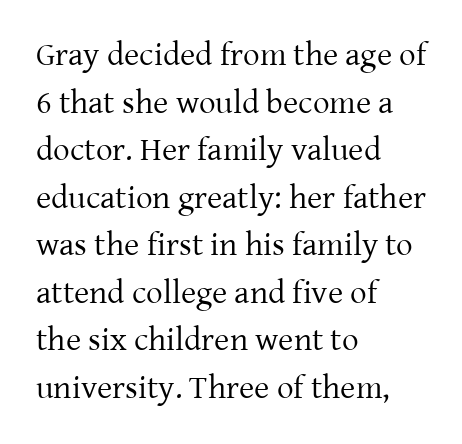
You could not count columns in this text — the font is proportionally spaced. The font's upright variant was chosen for this text. A quiet, ordinary-to-light weight characterises the typeface. The string is rendered with underlining switched off. The paragraph has a hard left edge and a soft right edge.
